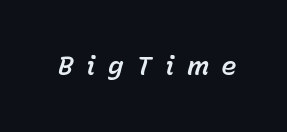
{"italic": "yes", "lean": "right", "slant_degrees": 15, "underline": "no", "letter_spacing": "wide", "letter_spacing_em": 0.49, "glyph_px": 26}
